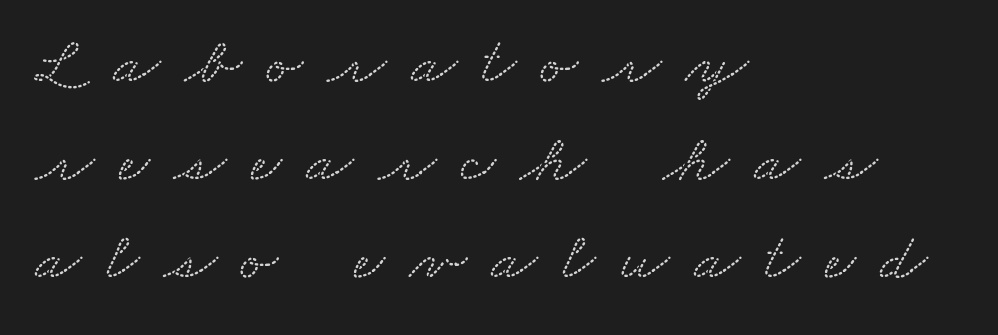
{"serif": "yes", "width": "wide", "stroke_contrast": "low", "x_height": "small", "monospaced": "no", "underline": "no", "align": "left", "line_spacing": "normal", "line_spacing_ratio": 1.44, "letter_spacing": "wide", "letter_spacing_em": 0.36, "glyph_px": 68}
